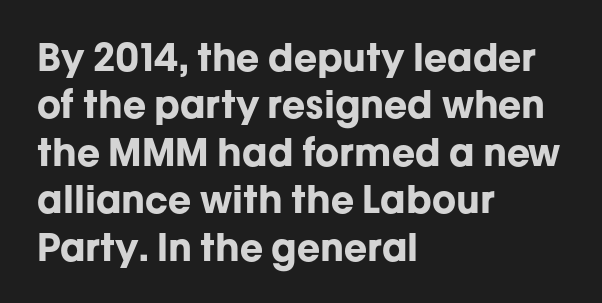
{"serif": "no", "italic": "no", "bold": "yes", "weight": "bold", "width": "normal", "stroke_contrast": "low", "x_height": "medium", "monospaced": "no", "underline": "no", "align": "left", "line_spacing": "normal", "line_spacing_ratio": 1.25, "letter_spacing": "normal", "letter_spacing_em": 0.0, "glyph_px": 38}
